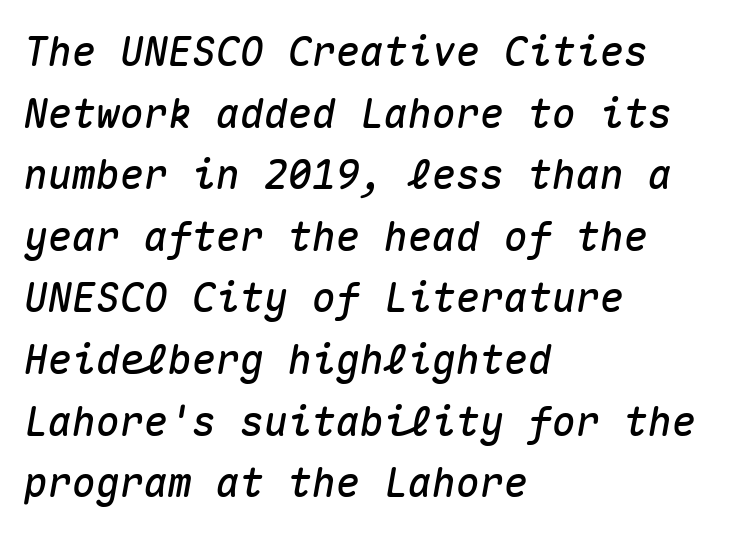
{"italic": "yes", "lean": "right", "slant_degrees": 10, "width": "normal", "stroke_contrast": "medium", "x_height": "medium", "monospaced": "yes", "underline": "no", "align": "left", "line_spacing": "normal", "line_spacing_ratio": 1.54, "letter_spacing": "normal", "letter_spacing_em": 0.0, "glyph_px": 40}
